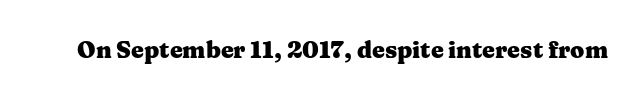
Q: Is the text bold? A: Yes.
Q: Is the text italic (slanted)? A: No, it is upright.
Q: Is the text underlined? A: No.
Q: Is the spacing between letters normal or unusually wide? A: Normal.
